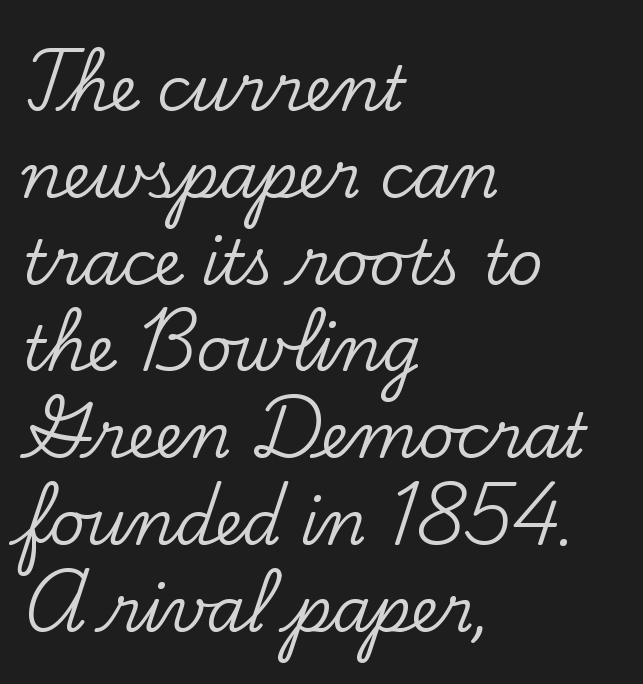
{"serif": "yes", "width": "normal", "stroke_contrast": "low", "x_height": "small", "monospaced": "no", "underline": "no", "align": "left", "line_spacing": "normal", "line_spacing_ratio": 1.4, "letter_spacing": "normal", "letter_spacing_em": 0.0, "glyph_px": 62}
